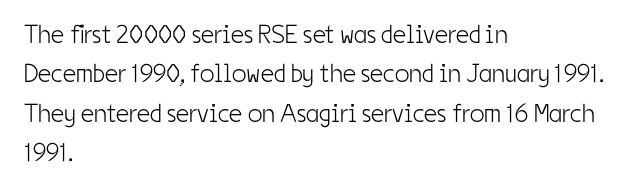
Q: Is the text bold? A: No.
Q: Is the text italic (slanted)? A: No, it is upright.
Q: Is the text underlined? A: No.
Q: How is the paragraph aligned? A: Left-aligned.
Q: Is the spacing between letters normal or unusually wide? A: Normal.
Q: Is the spacing between lines tight, normal or loose? A: Normal.
